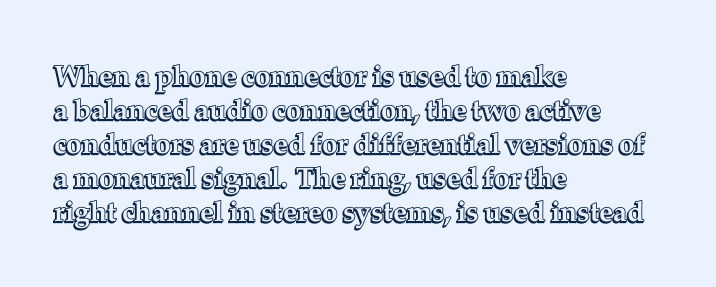
{"italic": "no", "width": "normal", "x_height": "medium", "monospaced": "no", "underline": "no", "align": "left", "line_spacing_ratio": 1.21, "letter_spacing": "normal", "letter_spacing_em": 0.0, "glyph_px": 28}
